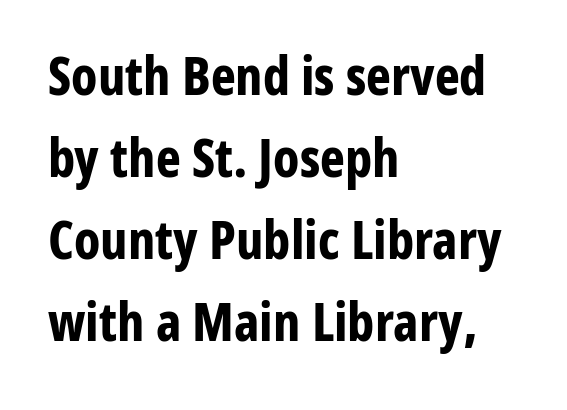
{"serif": "no", "italic": "no", "bold": "yes", "weight": "bold", "width": "condensed", "stroke_contrast": "low", "x_height": "medium", "monospaced": "no", "underline": "no", "align": "left", "line_spacing": "normal", "line_spacing_ratio": 1.55, "letter_spacing": "normal", "letter_spacing_em": 0.0, "glyph_px": 53}
